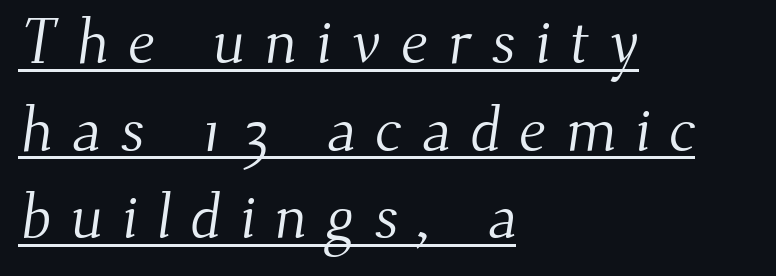
Q: Is the text bold? A: No.
Q: Is the typeface a serif or a sans-serif typeface? A: Serif.
Q: Is the text underlined? A: Yes.
Q: How is the paragraph aligned? A: Left-aligned.
Q: Is the spacing between letters normal or unusually wide? A: Unusually wide.
Q: Is the spacing between lines tight, normal or loose? A: Normal.
Q: Width (condensed, normal, or wide)? A: Normal.
Q: Stroke contrast? A: Medium.
Q: x-height? A: Small.
Q: Monospaced? A: No.
